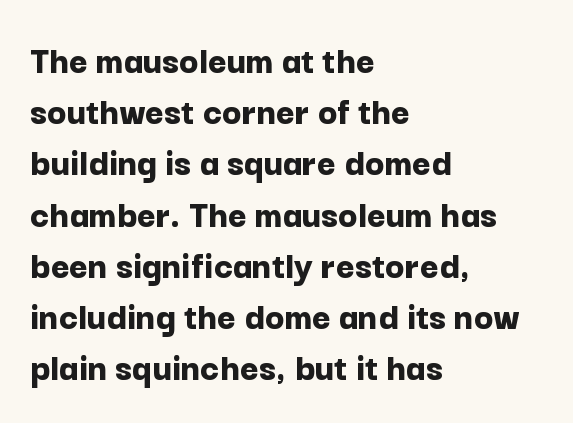
Q: Is the text bold? A: Yes.
Q: Is the text italic (slanted)? A: No, it is upright.
Q: Is the typeface a serif or a sans-serif typeface? A: Sans-serif.
Q: Is the text underlined? A: No.
Q: How is the paragraph aligned? A: Left-aligned.
Q: Is the spacing between letters normal or unusually wide? A: Normal.
Q: Is the spacing between lines tight, normal or loose? A: Normal.
Q: Width (condensed, normal, or wide)? A: Normal.
Q: Stroke contrast? A: Low.
Q: x-height? A: Medium.
Q: Monospaced? A: No.
